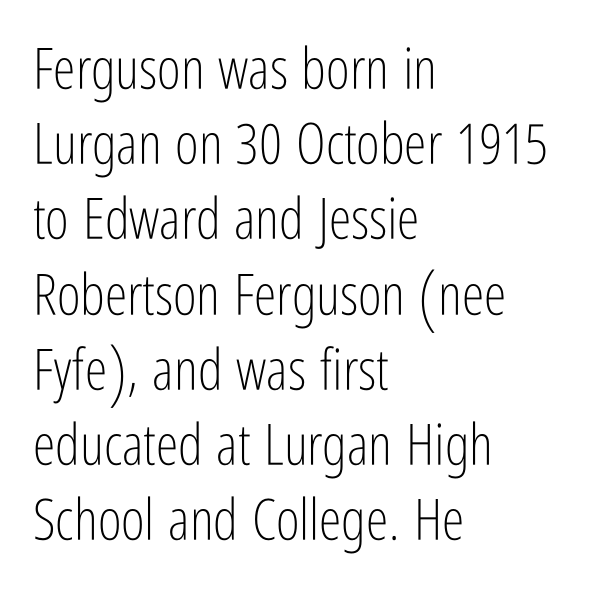
Q: Is the text bold? A: No.
Q: Is the text italic (slanted)? A: No, it is upright.
Q: Is the typeface a serif or a sans-serif typeface? A: Sans-serif.
Q: Is the text underlined? A: No.
Q: How is the paragraph aligned? A: Left-aligned.
Q: Is the spacing between letters normal or unusually wide? A: Normal.
Q: Is the spacing between lines tight, normal or loose? A: Normal.
Q: Width (condensed, normal, or wide)? A: Condensed.
Q: Stroke contrast? A: Low.
Q: x-height? A: Medium.
Q: Monospaced? A: No.
